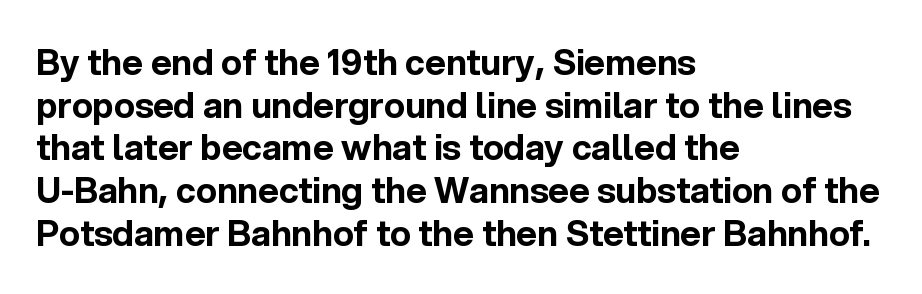
Left-aligned paragraph, ragged on the right. Rule under the text: the space is simply empty. Do the letters lean? They stand straight. The horizontal fit of the characters is conventional and even.
